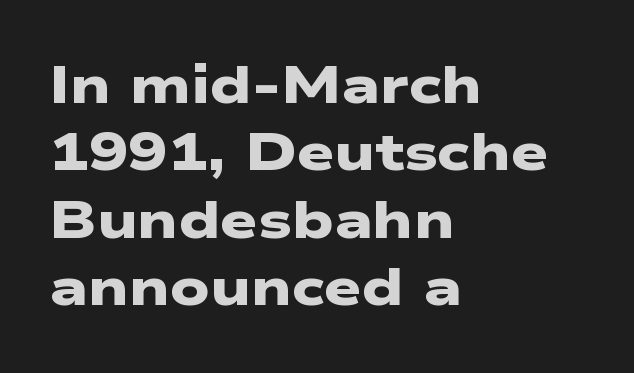
Q: Is the text bold? A: Yes.
Q: Is the typeface a serif or a sans-serif typeface? A: Sans-serif.
Q: Is the text underlined? A: No.
Q: How is the paragraph aligned? A: Left-aligned.
Q: Is the spacing between letters normal or unusually wide? A: Normal.
Q: Is the spacing between lines tight, normal or loose? A: Normal.
Q: Width (condensed, normal, or wide)? A: Wide.
Q: Stroke contrast? A: Low.
Q: x-height? A: Medium.
Q: Monospaced? A: No.
